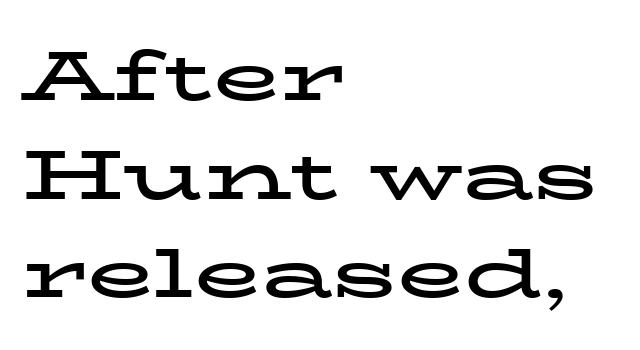
{"serif": "yes", "italic": "no", "bold": "yes", "weight": "bold", "width": "wide", "stroke_contrast": "low", "x_height": "medium", "monospaced": "no", "underline": "no", "align": "left", "line_spacing": "normal", "line_spacing_ratio": 1.43, "letter_spacing": "normal", "letter_spacing_em": 0.0, "glyph_px": 69}
